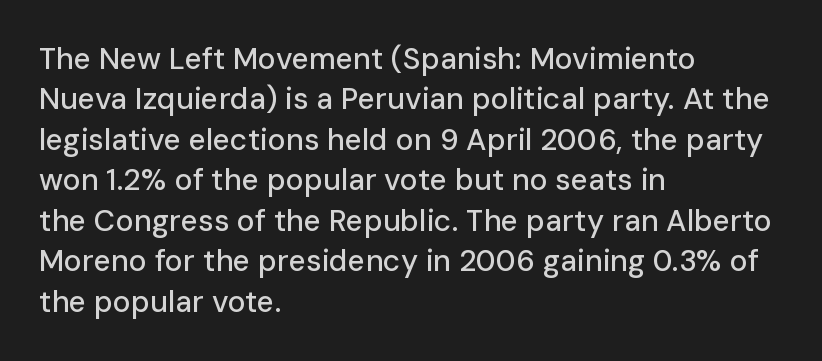
Q: Is the text italic (slanted)? A: No, it is upright.
Q: Is the typeface a serif or a sans-serif typeface? A: Sans-serif.
Q: Is the text underlined? A: No.
Q: How is the paragraph aligned? A: Left-aligned.
Q: Is the spacing between letters normal or unusually wide? A: Normal.
Q: Is the spacing between lines tight, normal or loose? A: Normal.
Q: Width (condensed, normal, or wide)? A: Normal.
Q: Stroke contrast? A: Low.
Q: x-height? A: Medium.
Q: Monospaced? A: No.
